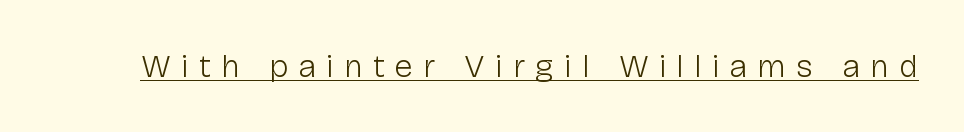
Q: Is the text bold? A: No.
Q: Is the text italic (slanted)? A: No, it is upright.
Q: Is the typeface a serif or a sans-serif typeface? A: Sans-serif.
Q: Is the text underlined? A: Yes.
Q: Is the spacing between letters normal or unusually wide? A: Unusually wide.
Q: Width (condensed, normal, or wide)? A: Normal.
Q: Stroke contrast? A: Low.
Q: x-height? A: Medium.
Q: Monospaced? A: No.
